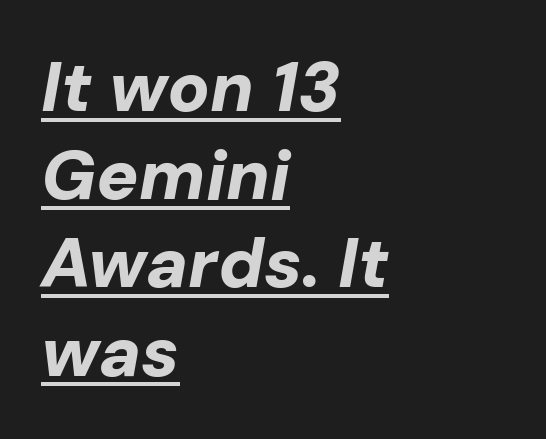
The image shows 70 px bold type, italic (leaning right); set left-aligned, normal line spacing (1.26x), normal letter spacing, underlined; low stroke contrast and a medium x-height.
